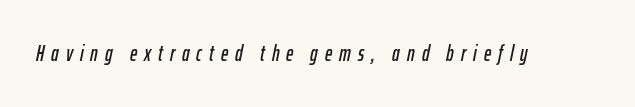
The image shows 22 px text type, italic (leaning right); set unusually wide letter spacing (+0.32 em), not underlined.
